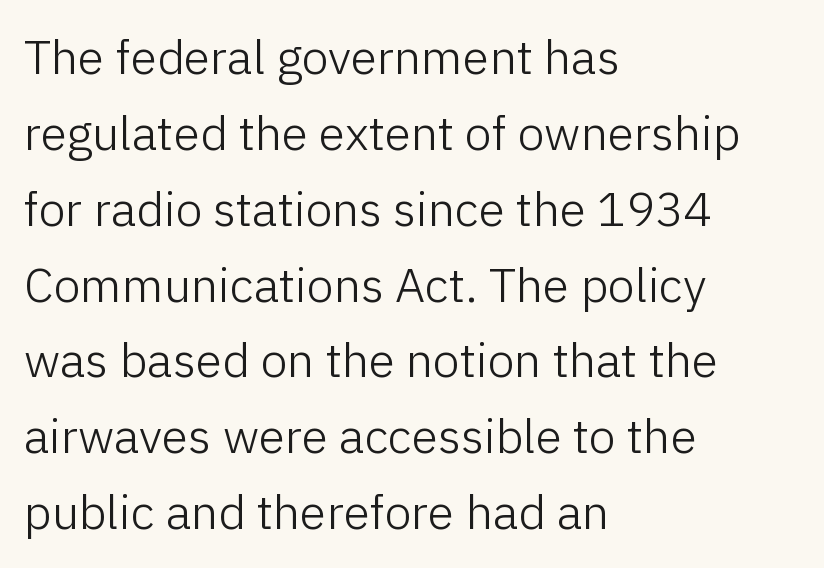
{"serif": "no", "italic": "no", "bold": "no", "weight": "light", "width": "normal", "stroke_contrast": "low", "x_height": "medium", "monospaced": "no", "underline": "no", "align": "left", "line_spacing": "normal", "line_spacing_ratio": 1.58, "letter_spacing": "normal", "letter_spacing_em": 0.0, "glyph_px": 48}
